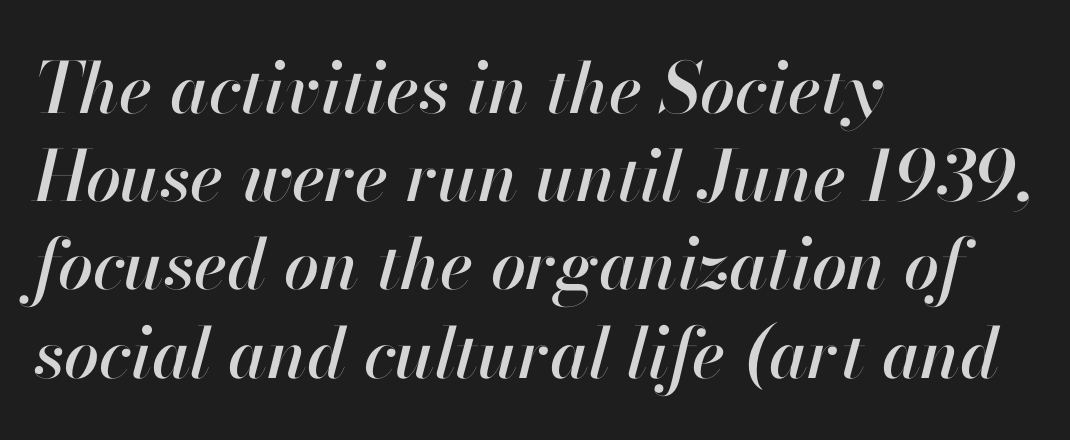
Q: Is the text italic (slanted)? A: Yes, it leans right by about 13 degrees.
Q: Is the text underlined? A: No.
Q: How is the paragraph aligned? A: Left-aligned.
Q: Is the spacing between letters normal or unusually wide? A: Normal.
Q: Is the spacing between lines tight, normal or loose? A: Normal.
Q: Width (condensed, normal, or wide)? A: Normal.
Q: Stroke contrast? A: High.
Q: x-height? A: Small.
Q: Monospaced? A: No.
